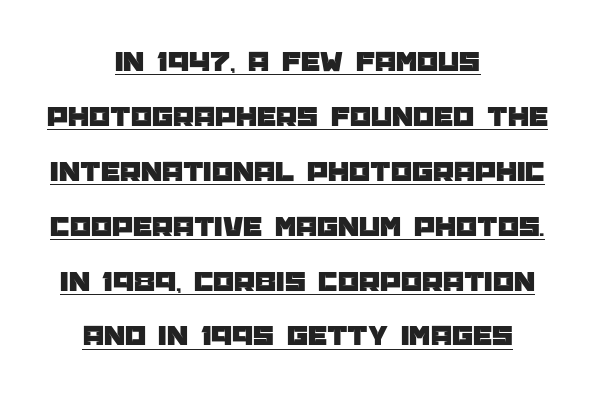
Note the varied advance widths — an 'i' is clearly narrower than an 'm'. In CSS terms this would be text-align: center. It's the straight-up-and-down kind of type. This sample uses plain, unmodified letter spacing. The specimen includes a rule beneath the text block's lines. Nope, no serifs anywhere on these letters.
